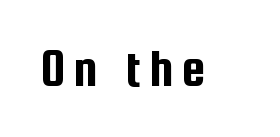
{"serif": "no", "italic": "no", "width": "condensed", "stroke_contrast": "low", "x_height": "medium", "monospaced": "no", "underline": "no", "glyph_px": 53}
